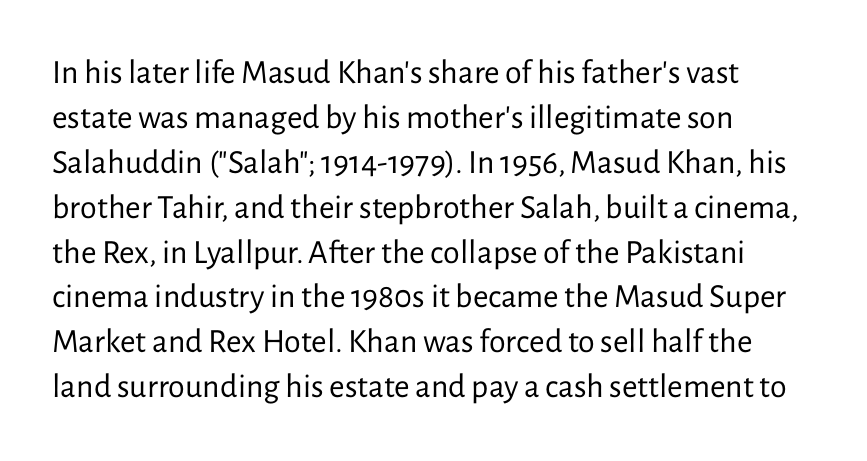
{"serif": "no", "italic": "no", "bold": "no", "weight": "regular", "width": "normal", "stroke_contrast": "low", "x_height": "medium", "monospaced": "no", "underline": "no", "align": "left", "line_spacing": "normal", "line_spacing_ratio": 1.32, "letter_spacing": "normal", "letter_spacing_em": 0.0, "glyph_px": 34}
